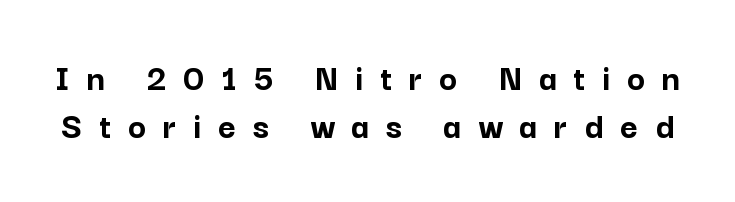
Q: Is the text bold? A: Yes.
Q: Is the text italic (slanted)? A: No, it is upright.
Q: Is the typeface a serif or a sans-serif typeface? A: Sans-serif.
Q: Is the text underlined? A: No.
Q: Is the spacing between letters normal or unusually wide? A: Unusually wide.
Q: Is the spacing between lines tight, normal or loose? A: Normal.
Q: Width (condensed, normal, or wide)? A: Normal.
Q: Stroke contrast? A: Low.
Q: x-height? A: Medium.
Q: Monospaced? A: No.
